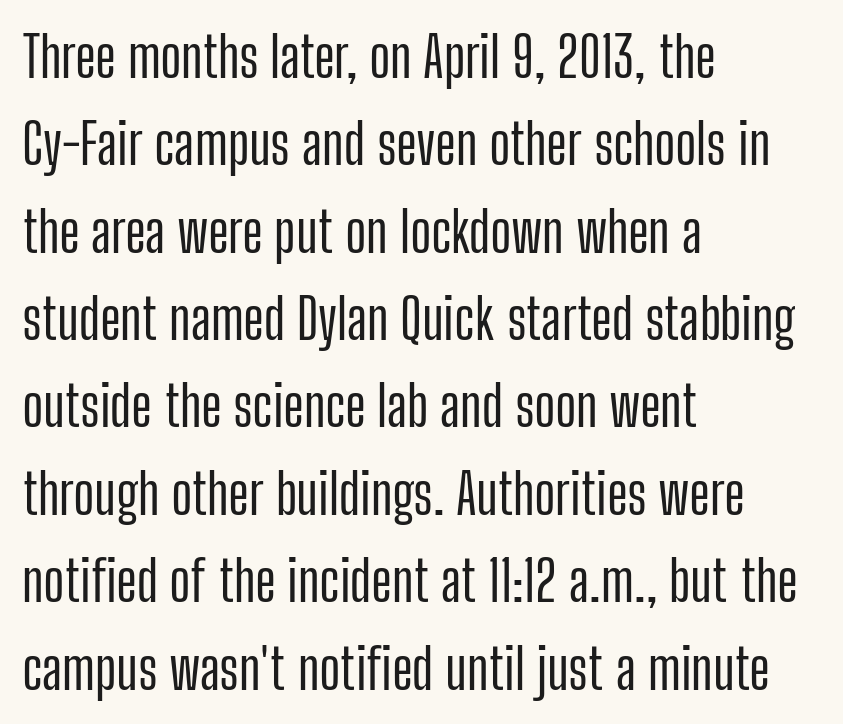
{"serif": "no", "italic": "no", "width": "condensed", "stroke_contrast": "low", "x_height": "medium", "monospaced": "no", "underline": "no", "align": "left", "line_spacing": "normal", "line_spacing_ratio": 1.56, "letter_spacing": "normal", "letter_spacing_em": 0.0, "glyph_px": 56}
